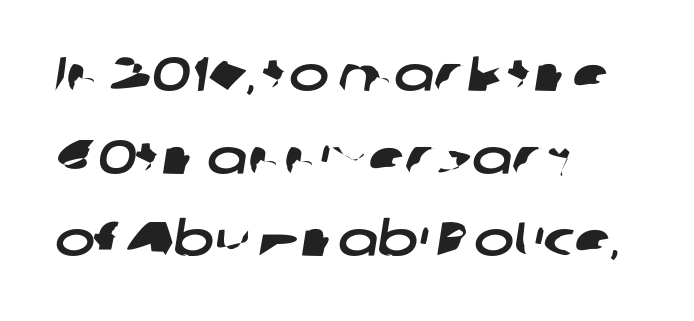
Q: Is the typeface a serif or a sans-serif typeface? A: Sans-serif.
Q: Is the text underlined? A: No.
Q: Is the spacing between letters normal or unusually wide? A: Normal.
Q: Width (condensed, normal, or wide)? A: Wide.
Q: Stroke contrast? A: Low.
Q: x-height? A: Medium.
Q: Monospaced? A: No.
